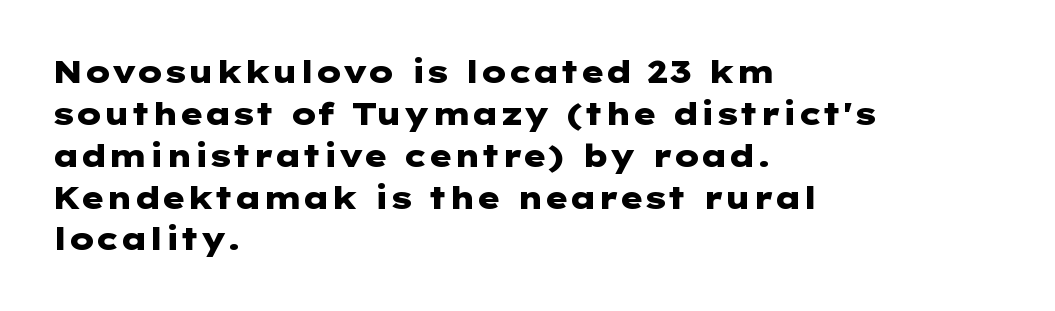
{"serif": "no", "italic": "no", "bold": "yes", "weight": "heavy", "width": "wide", "stroke_contrast": "low", "x_height": "medium", "underline": "no", "align": "left", "line_spacing": "normal", "line_spacing_ratio": 1.35, "letter_spacing": "normal", "letter_spacing_em": 0.0, "glyph_px": 31}
